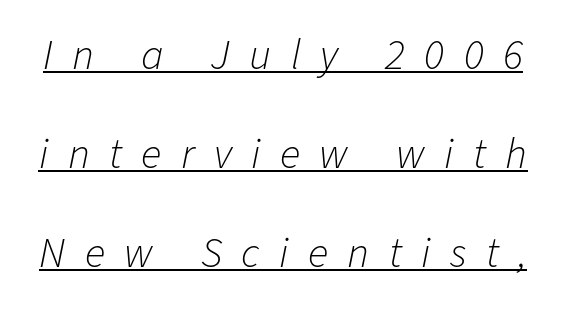
{"italic": "yes", "lean": "right", "slant_degrees": 11, "bold": "no", "weight": "light", "width": "normal", "stroke_contrast": "low", "x_height": "medium", "monospaced": "no", "underline": "yes", "line_spacing": "loose", "line_spacing_ratio": 2.3, "letter_spacing": "wide", "letter_spacing_em": 0.45, "glyph_px": 43}
